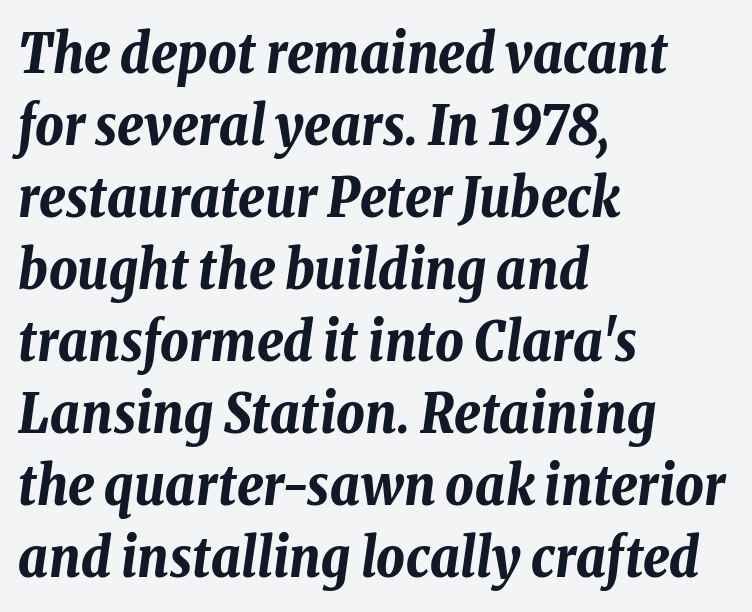
The image shows 55 px bold, condensed type, italic (leaning right); set left-aligned, normal line spacing (1.31x), normal letter spacing, not underlined; low stroke contrast and a medium x-height.
